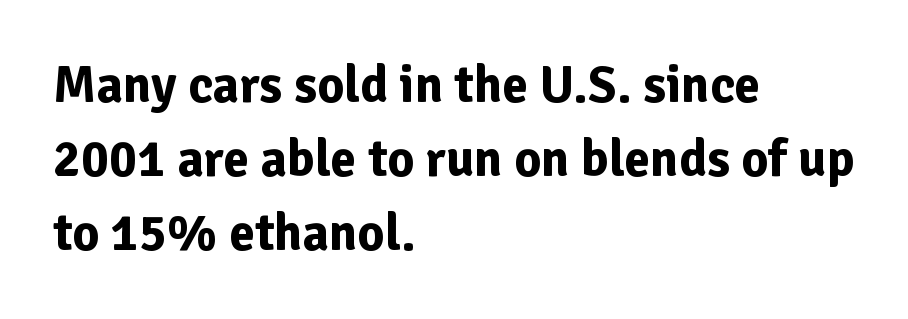
The image shows 52 px bold sans-serif type, upright; set left-aligned, normal line spacing (1.42x), normal letter spacing, not underlined; low stroke contrast and a medium x-height.
